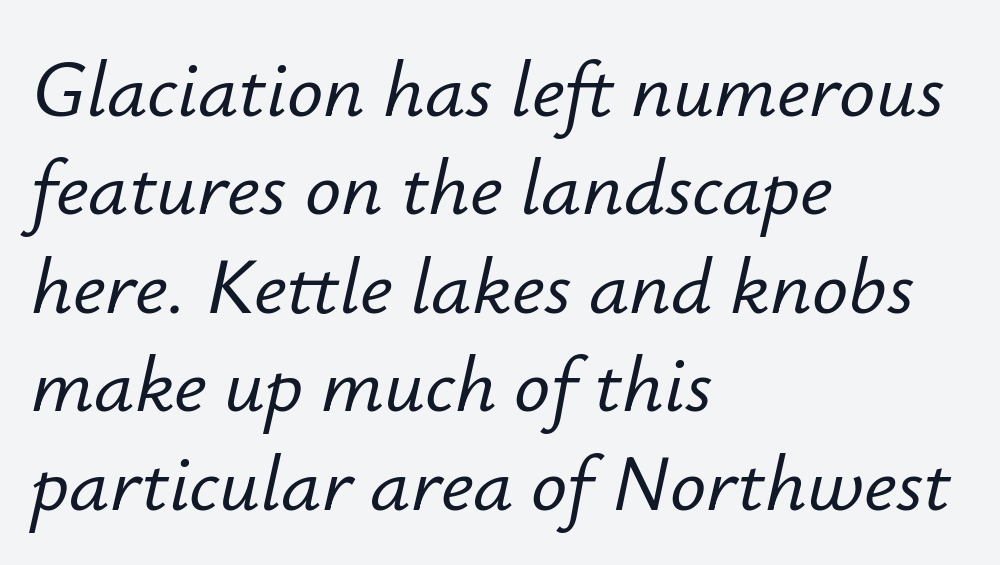
The image shows 80 px text type, italic (leaning right); set left-aligned, line spacing 1.23x, normal letter spacing, not underlined; low stroke contrast and a small x-height.
